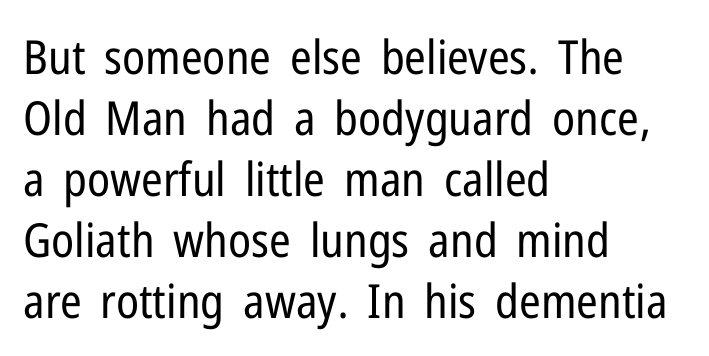
Each letter keeps its own natural width here, so spacing adapts to shape. Weight class: somewhere from thin through regular. Check the space under the baseline: it is left empty. To sum up the face: it is a sans, with no serifs. The paragraph shown leans on its left margin. Leading matches the norm, producing a regular column.
